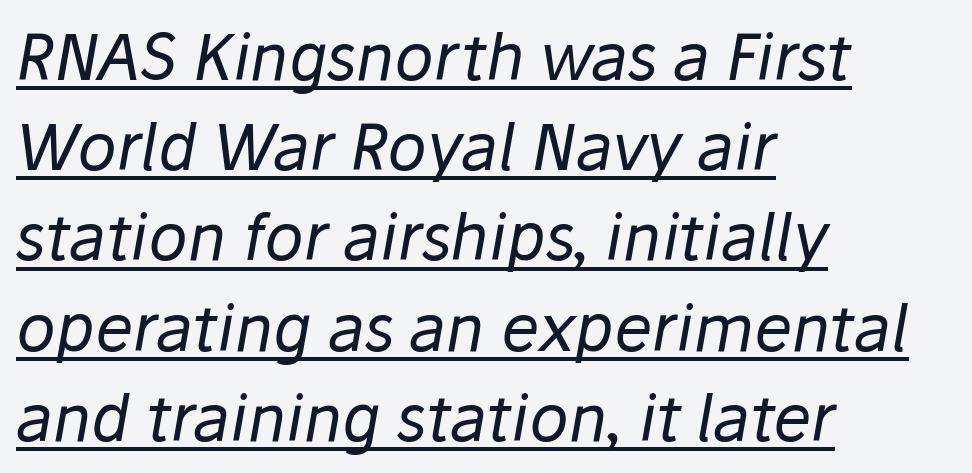
{"italic": "yes", "lean": "right", "slant_degrees": 10, "bold": "no", "weight": "regular", "width": "normal", "stroke_contrast": "low", "x_height": "medium", "monospaced": "no", "underline": "yes", "align": "left", "line_spacing": "normal", "line_spacing_ratio": 1.41, "letter_spacing": "normal", "letter_spacing_em": 0.0, "glyph_px": 64}
